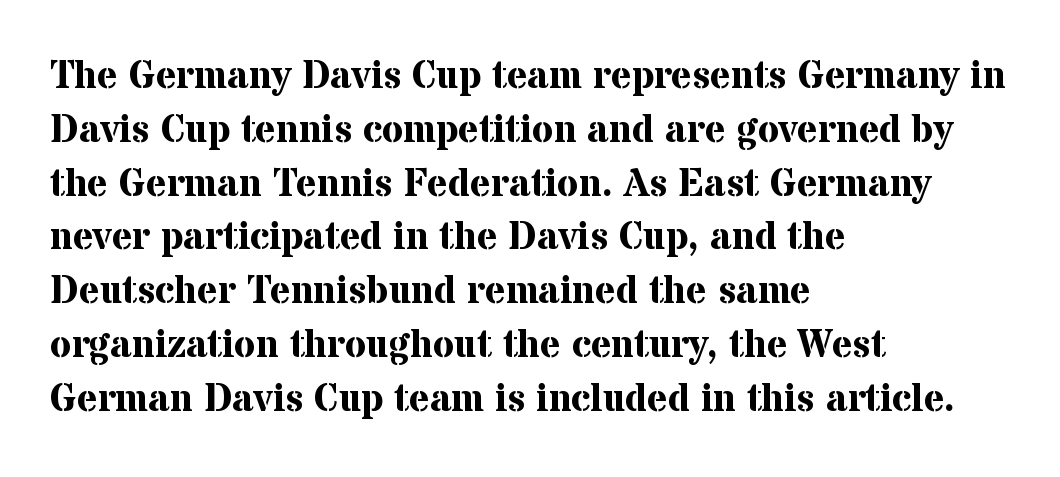
This sample uses a serif face. A typesetter would mark this as roman, not italic. You could not count columns in this text — the font is proportionally spaced. Thick stems and heavy bowls — unmistakably bold. Words appear dense and cohesive because spacing is normal. Has an underline been added? It has not.
